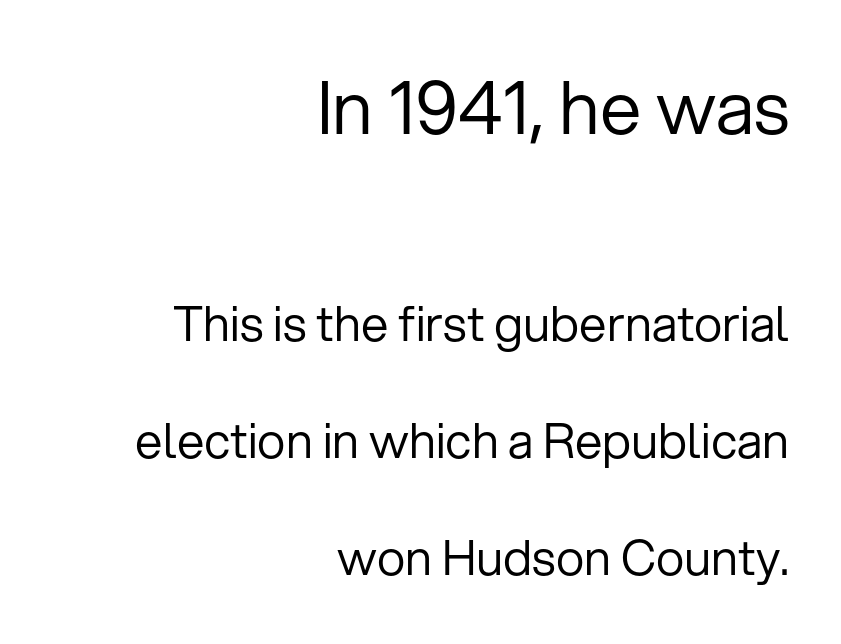
Character widths vary here, with narrow letters taking less room than wide ones. A student would notice the top passage is typeset larger than what follows. Rows of type keep a wide berth in the vertical direction. Short note: letters normally spaced.
